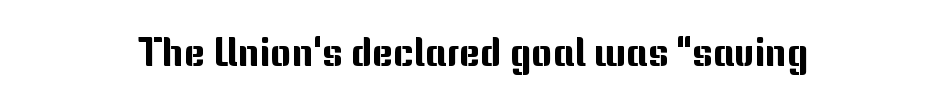
The image shows 40 px sans-serif type, upright; set normal letter spacing, not underlined; medium stroke contrast and a medium x-height.
